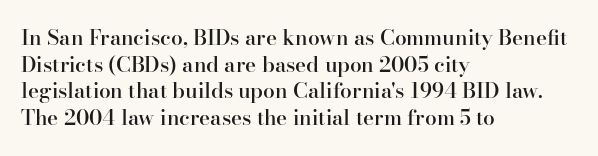
Casual observation: everything's shoved over to the left. Horizontal bands of white between lines are of average thickness. Tracking value appears to be zero — textbook default spacing. The letters stand straight up with perfectly vertical stems. Compared with an ordinary text face, these strokes are moderately heavier — a semibold. Anything drawn beneath the words? Only blank space.
